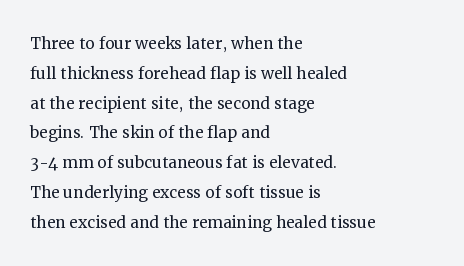
{"italic": "no", "bold": "no", "underline": "no", "align": "left", "line_spacing": "normal", "line_spacing_ratio": 1.42, "letter_spacing": "normal", "letter_spacing_em": 0.0, "glyph_px": 21}
